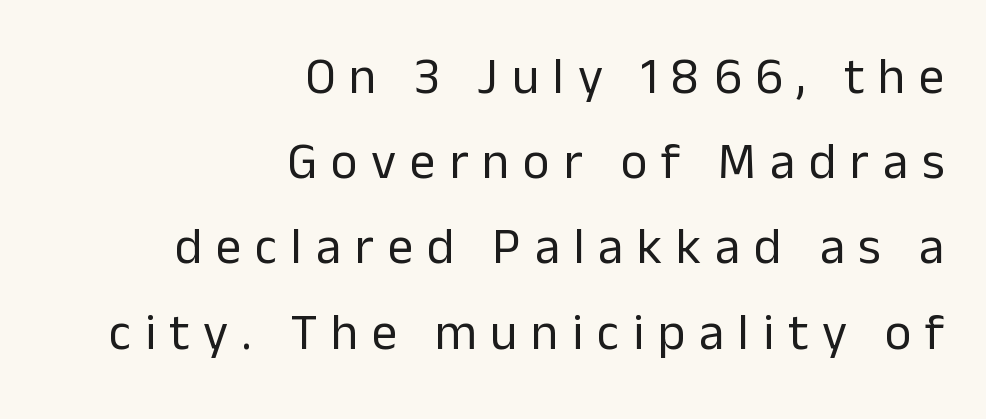
The image shows 51 px regular-weight sans-serif type, upright; set right-aligned, normal line spacing (1.67x), unusually wide letter spacing (+0.27 em), not underlined; low stroke contrast and a medium x-height.
